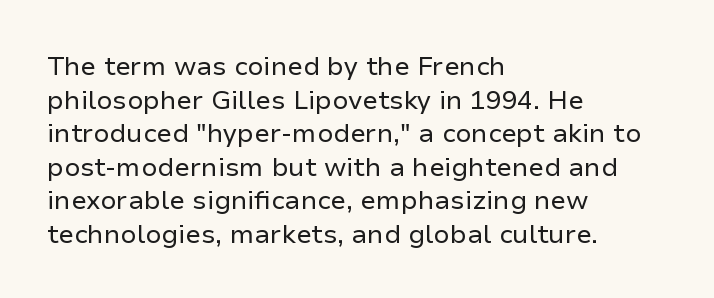
The image shows 26 px text type, upright; set left-aligned, normal line spacing (1.29x), normal letter spacing, not underlined.
